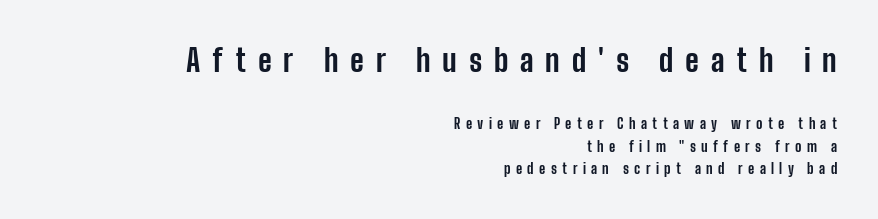
Q: Is the text bold? A: Yes.
Q: Is the text italic (slanted)? A: No, it is upright.
Q: Is the typeface a serif or a sans-serif typeface? A: Sans-serif.
Q: Is the text underlined? A: No.
Q: How is the paragraph aligned? A: Right-aligned.
Q: Is the spacing between letters normal or unusually wide? A: Unusually wide.
Q: Is the spacing between lines tight, normal or loose? A: Normal.
Q: Which block of text is set in a larger size, the first (top) or the second (bottom)? A: The first (top) one.
Q: Width (condensed, normal, or wide)? A: Condensed.
Q: Stroke contrast? A: Low.
Q: x-height? A: Medium.
Q: Monospaced? A: No.
